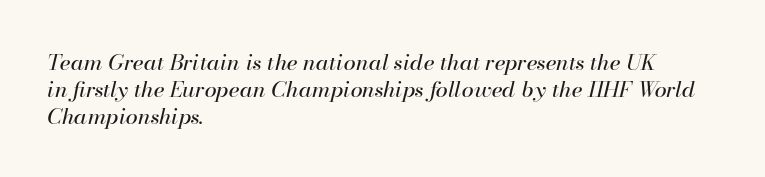
Q: Is the text bold? A: No.
Q: Is the text italic (slanted)? A: Yes, it leans right by about 13 degrees.
Q: Is the text underlined? A: No.
Q: How is the paragraph aligned? A: Left-aligned.
Q: Is the spacing between letters normal or unusually wide? A: Normal.
